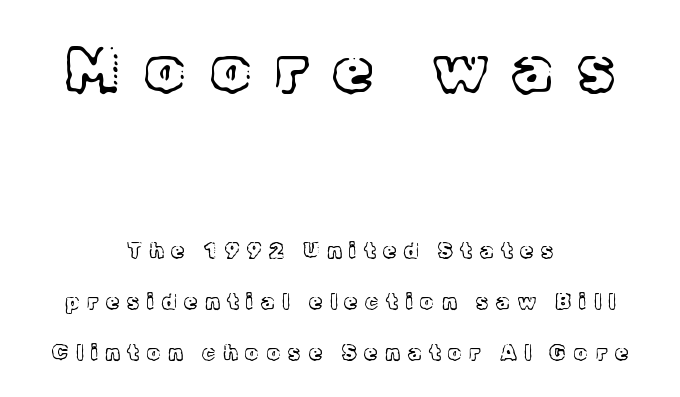
The image shows 64 px light serif type, upright; set centered, loose line spacing (2.43x), unusually wide letter spacing (+0.38 em), not underlined; the first (top) block is 3.05x larger; a medium x-height.
